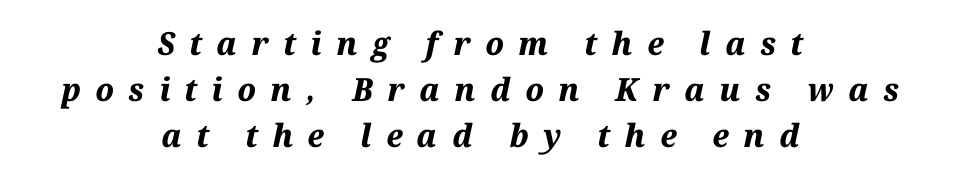
{"italic": "yes", "lean": "right", "slant_degrees": 12, "bold": "yes", "weight": "bold", "width": "normal", "stroke_contrast": "medium", "x_height": "medium", "monospaced": "no", "underline": "no", "align": "center", "line_spacing": "normal", "line_spacing_ratio": 1.44, "letter_spacing": "wide", "letter_spacing_em": 0.45, "glyph_px": 32}
